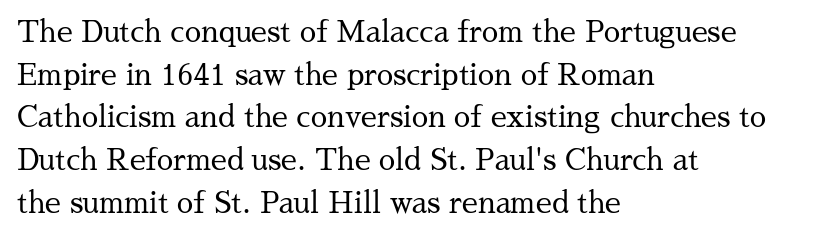
Weight: not bold — regular or lighter. Casual observation: everything's shoved over to the left. The typography opts for an upright posture over an oblique one. This sample has the flowing, uneven cadence of proportional lettering. This block has exactly the height ordinary leading produces. Only glyphs here, with clear space below each row.
